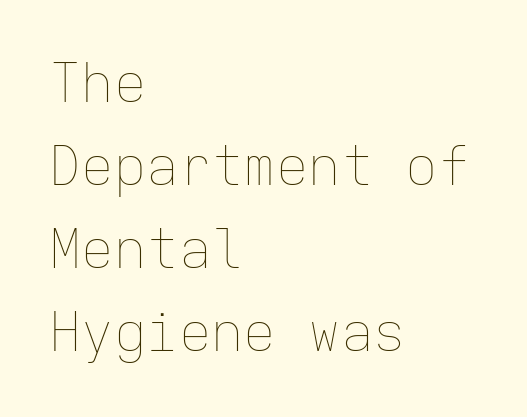
Q: Is the text bold? A: No.
Q: Is the text italic (slanted)? A: No, it is upright.
Q: Is the text underlined? A: No.
Q: How is the paragraph aligned? A: Left-aligned.
Q: Is the spacing between letters normal or unusually wide? A: Normal.
Q: Is the spacing between lines tight, normal or loose? A: Normal.
Q: Width (condensed, normal, or wide)? A: Normal.
Q: Stroke contrast? A: Low.
Q: x-height? A: Medium.
Q: Monospaced? A: Yes.
